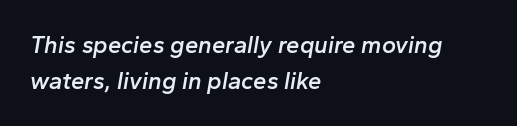
{"italic": "yes", "lean": "right", "slant_degrees": 10, "bold": "semi", "underline": "no", "align": "left", "line_spacing": "normal", "line_spacing_ratio": 1.49, "letter_spacing": "normal", "letter_spacing_em": 0.0, "glyph_px": 24}
